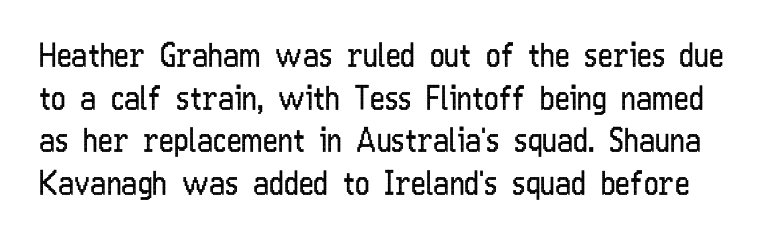
Each letter's strokes conclude bluntly, with no projecting serifs. You could call the tracking neutral — neither tight nor loose. This block has exactly the height ordinary leading produces. The characters are drawn with everyday or finer stroke widths.
